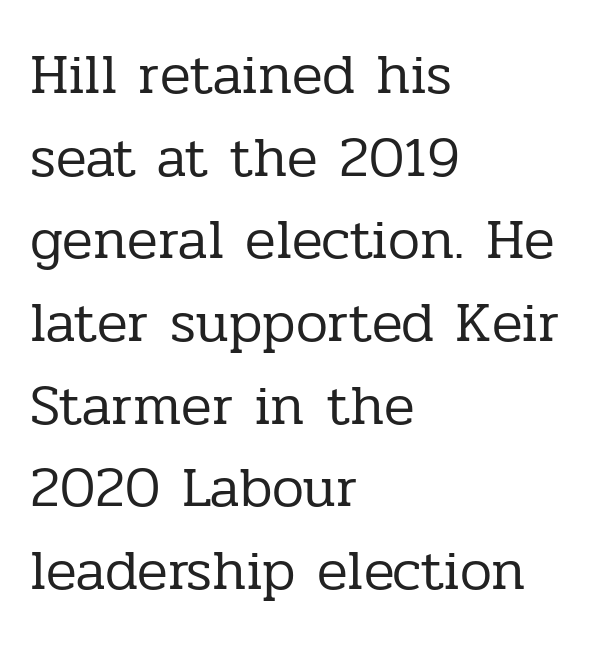
Q: Is the text bold? A: No.
Q: Is the text italic (slanted)? A: No, it is upright.
Q: Is the typeface a serif or a sans-serif typeface? A: Serif.
Q: Is the text underlined? A: No.
Q: How is the paragraph aligned? A: Left-aligned.
Q: Is the spacing between letters normal or unusually wide? A: Normal.
Q: Is the spacing between lines tight, normal or loose? A: Normal.
Q: Width (condensed, normal, or wide)? A: Normal.
Q: Stroke contrast? A: Low.
Q: x-height? A: Medium.
Q: Monospaced? A: No.
